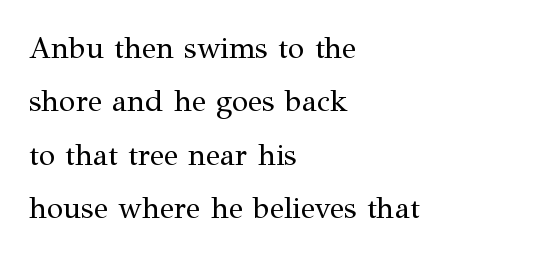
{"serif": "yes", "italic": "no", "bold": "no", "weight": "regular", "width": "normal", "stroke_contrast": "medium", "x_height": "medium", "monospaced": "no", "underline": "no", "align": "left", "line_spacing_ratio": 1.78, "letter_spacing": "normal", "letter_spacing_em": 0.0, "glyph_px": 30}
